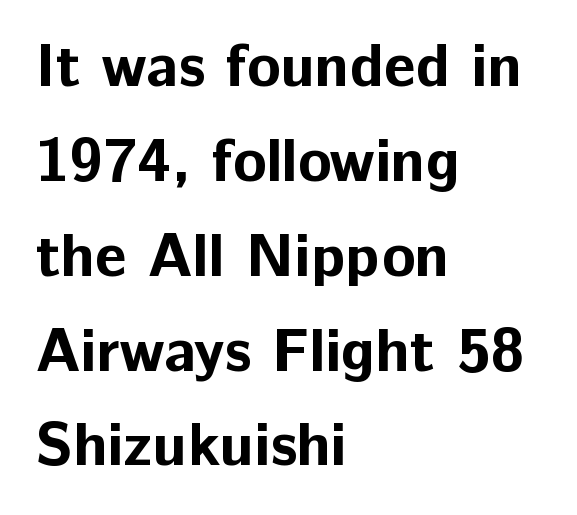
Q: Is the text bold? A: Yes.
Q: Is the text italic (slanted)? A: No, it is upright.
Q: Is the typeface a serif or a sans-serif typeface? A: Sans-serif.
Q: Is the text underlined? A: No.
Q: How is the paragraph aligned? A: Left-aligned.
Q: Is the spacing between letters normal or unusually wide? A: Normal.
Q: Is the spacing between lines tight, normal or loose? A: Normal.
Q: Width (condensed, normal, or wide)? A: Normal.
Q: Stroke contrast? A: Low.
Q: x-height? A: Medium.
Q: Monospaced? A: No.
